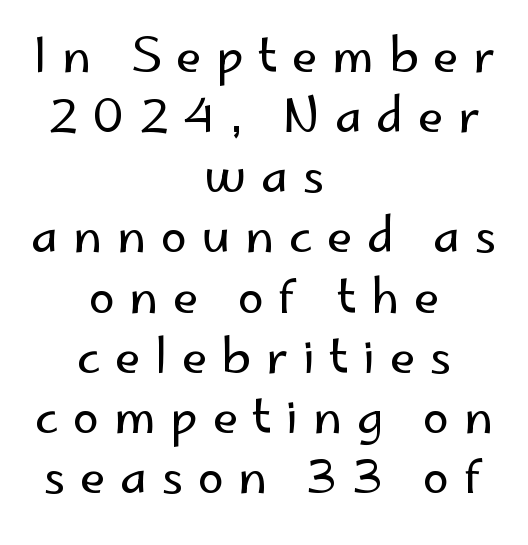
The image shows 47 px regular-weight sans-serif type, upright; set centered, normal line spacing (1.28x), unusually wide letter spacing (+0.31 em), not underlined; low stroke contrast and a small x-height.
